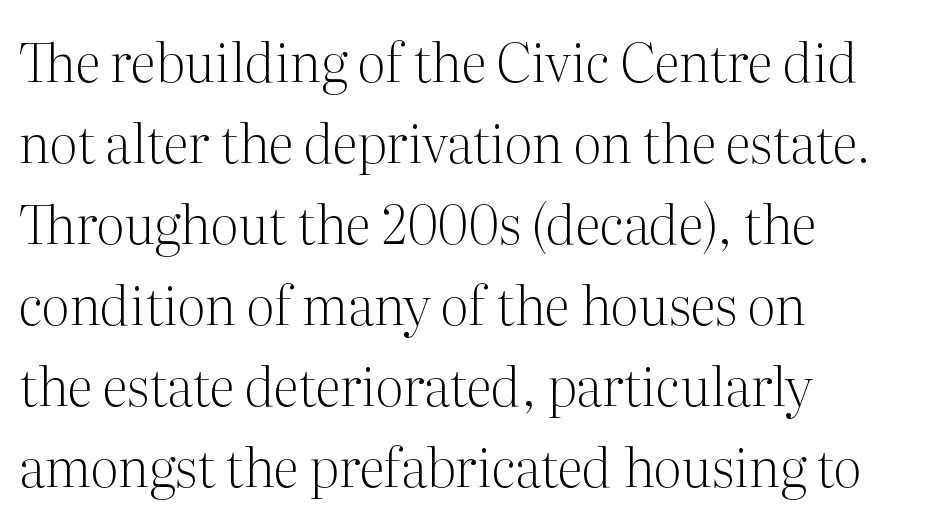
Q: Is the text bold? A: No.
Q: Is the text italic (slanted)? A: No, it is upright.
Q: Is the typeface a serif or a sans-serif typeface? A: Serif.
Q: Is the text underlined? A: No.
Q: How is the paragraph aligned? A: Left-aligned.
Q: Is the spacing between letters normal or unusually wide? A: Normal.
Q: Is the spacing between lines tight, normal or loose? A: Normal.
Q: Width (condensed, normal, or wide)? A: Normal.
Q: Stroke contrast? A: Medium.
Q: x-height? A: Medium.
Q: Monospaced? A: No.
